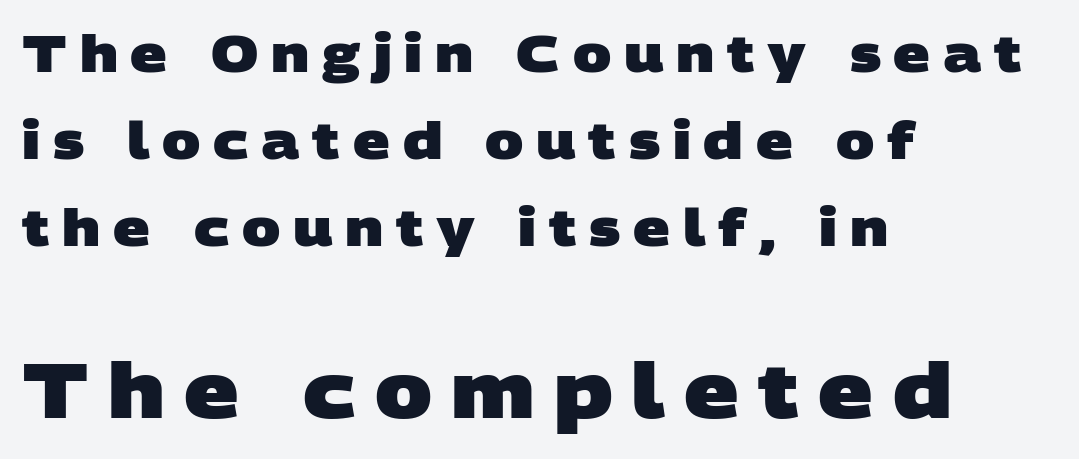
Q: Is the text bold? A: Yes.
Q: Is the typeface a serif or a sans-serif typeface? A: Sans-serif.
Q: Is the text underlined? A: No.
Q: How is the paragraph aligned? A: Left-aligned.
Q: Is the spacing between letters normal or unusually wide? A: Unusually wide.
Q: Which block of text is set in a larger size, the first (top) or the second (bottom)? A: The second (bottom) one.
Q: Width (condensed, normal, or wide)? A: Wide.
Q: Stroke contrast? A: Low.
Q: x-height? A: Large.
Q: Monospaced? A: No.
